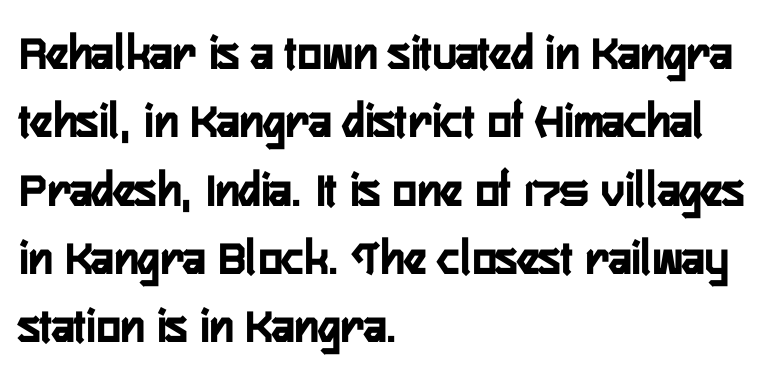
{"serif": "no", "italic": "no", "bold": "yes", "weight": "semibold", "width": "condensed", "stroke_contrast": "low", "x_height": "medium", "monospaced": "no", "underline": "no", "align": "left", "line_spacing": "normal", "line_spacing_ratio": 1.34, "letter_spacing": "normal", "letter_spacing_em": 0.0, "glyph_px": 51}
